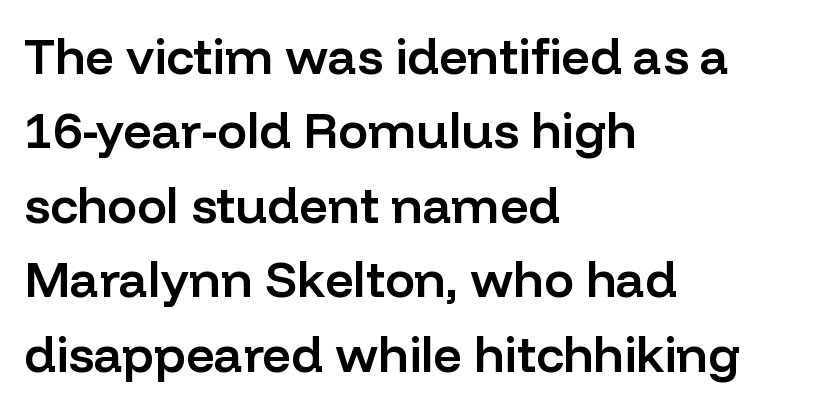
Q: Is the text bold? A: Semi-bold.
Q: Is the text italic (slanted)? A: No, it is upright.
Q: Is the typeface a serif or a sans-serif typeface? A: Sans-serif.
Q: Is the text underlined? A: No.
Q: How is the paragraph aligned? A: Left-aligned.
Q: Is the spacing between letters normal or unusually wide? A: Normal.
Q: Is the spacing between lines tight, normal or loose? A: Normal.
Q: Width (condensed, normal, or wide)? A: Normal.
Q: Stroke contrast? A: Low.
Q: x-height? A: Medium.
Q: Monospaced? A: No.
